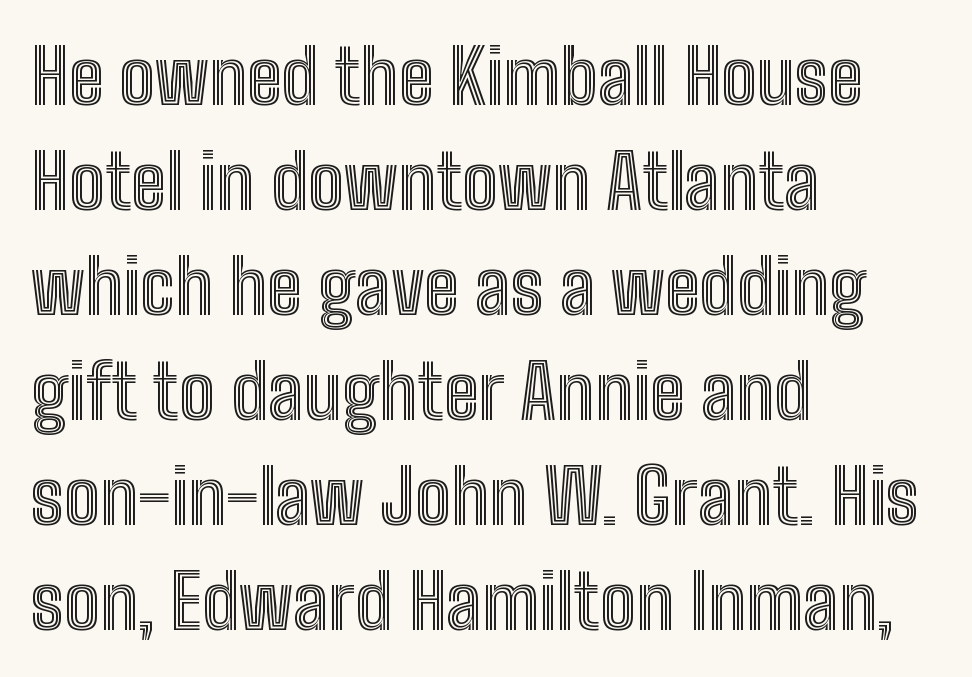
{"italic": "no", "width": "condensed", "x_height": "medium", "monospaced": "no", "underline": "no", "align": "left", "line_spacing": "normal", "line_spacing_ratio": 1.4, "letter_spacing": "normal", "letter_spacing_em": 0.0, "glyph_px": 75}
